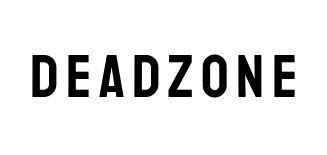
Each row of text sits above clean, open space. This is sans-serif lettering, the kind often seen on screens and signage. The face used here is proportionally spaced, like ordinary book or web type. Do the letters lean? They stand straight.
